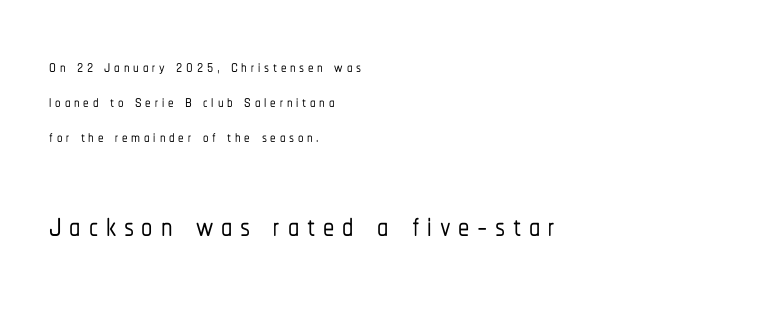
{"serif": "no", "italic": "no", "width": "condensed", "stroke_contrast": "low", "x_height": "medium", "monospaced": "no", "underline": "no", "align": "left", "line_spacing": "normal", "line_spacing_ratio": 1.59, "larger_block": "second", "size_ratio": 2.05, "glyph_px": 45}
